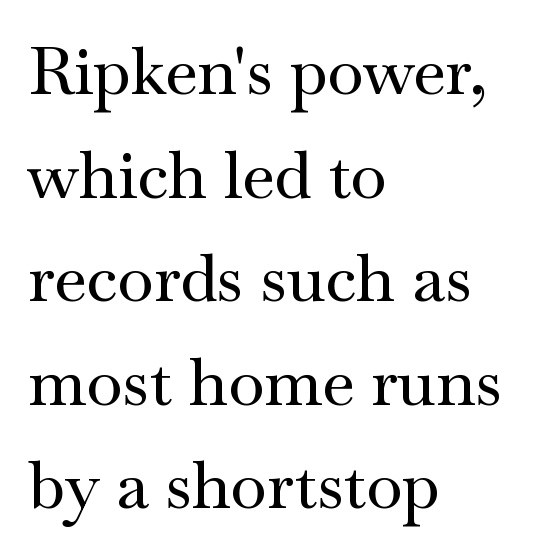
Successive baselines arrive at the customary interval. Honestly, there is no underline to notice here at all. This sample is left-justified, so line endings fall wherever the words run out. Upright lettering throughout. These lines are composed in type with serifs. Tracking value appears to be zero — textbook default spacing.
